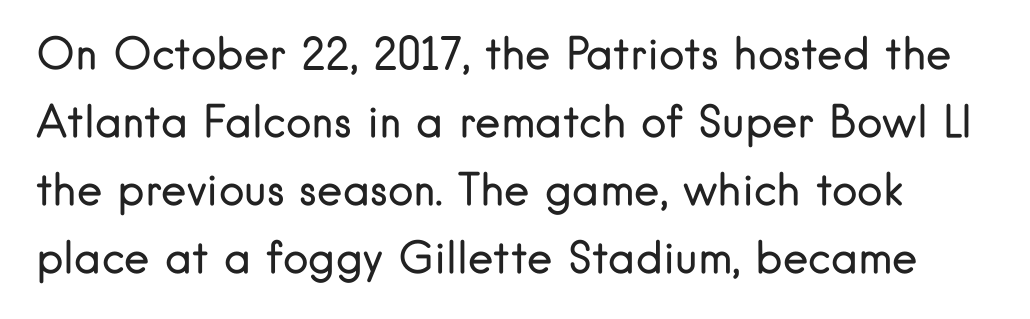
You can tell it's not italic because the verticals are truly vertical. Here the glyphs are tracked normally, forming tight word shapes. Nope, no serifs anywhere on these letters. Spacing verdict: proportional, widths tailored to each character.
